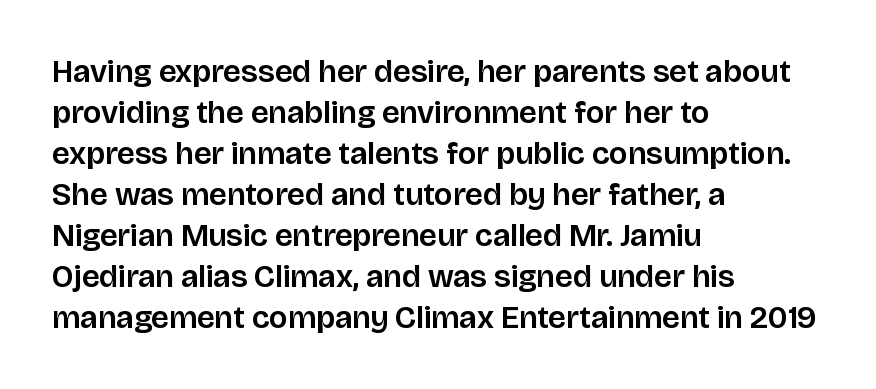
Lines of text with bare space underneath. Examine the stroke ends and you'll find no serifs. A typesetter would call this proportional, since set widths differ per character. Ascenders rise straight up at ninety degrees.
